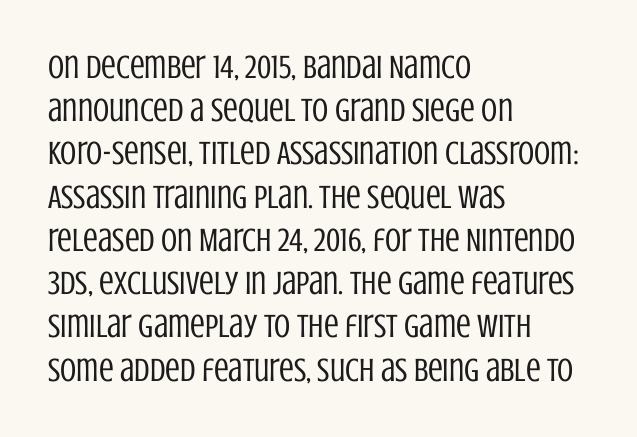
Has an underline been added? It has not. The passage shown is not bold in any degree. Leading matches the norm, producing a regular column. When letters stand straight like this, we call the style roman or upright. Varying glyph widths throughout — classic text-font behaviour.
